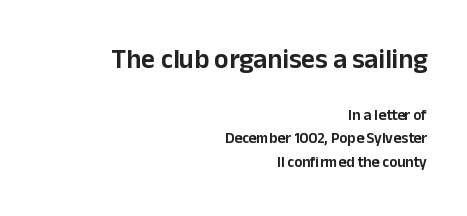
The image shows 27 px text type, upright; set right-aligned, normal line spacing (1.56x), normal letter spacing, not underlined; the first (top) block is 1.8x larger.
